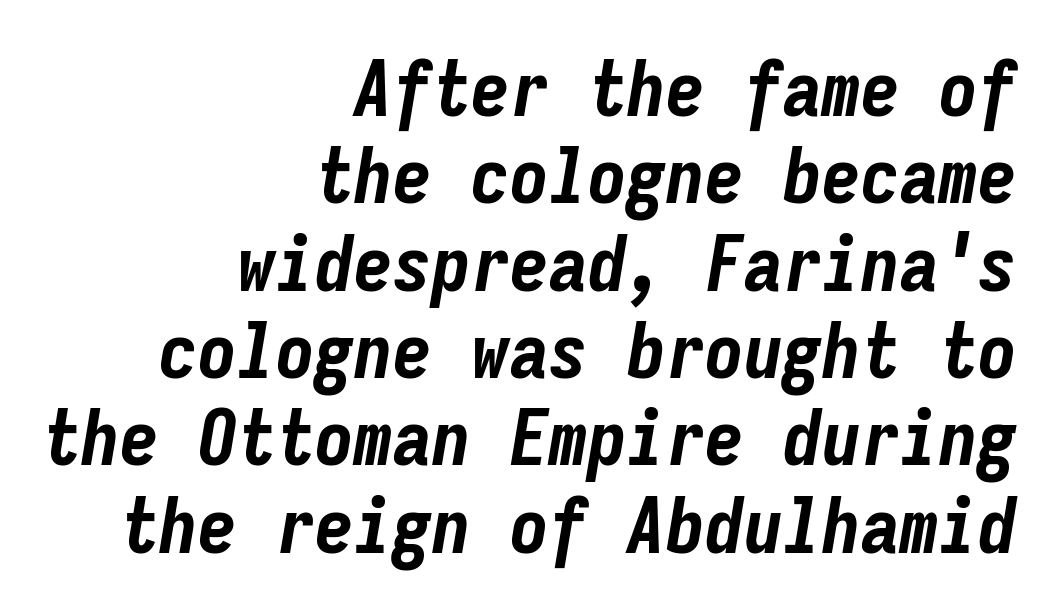
Bare-footed words on every line. Horizontally, the lines are justified to the trailing edge only. Does the weight exceed regular? Yes, all the way to bold. Think of a typewriter: that constant character pitch is what you see here.
